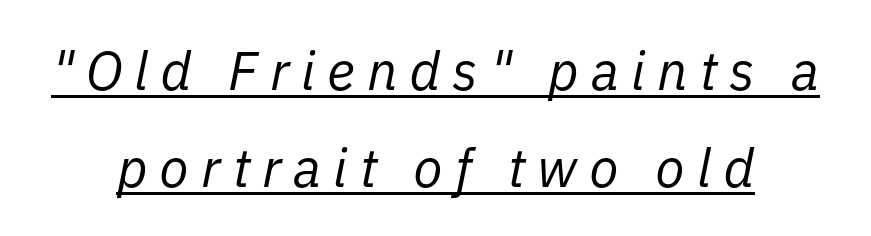
Q: Is the text bold? A: No.
Q: Is the text italic (slanted)? A: Yes, it leans right by about 11 degrees.
Q: Is the text underlined? A: Yes.
Q: How is the paragraph aligned? A: Centered.
Q: Is the spacing between letters normal or unusually wide? A: Unusually wide.
Q: Width (condensed, normal, or wide)? A: Normal.
Q: Stroke contrast? A: Low.
Q: x-height? A: Medium.
Q: Monospaced? A: No.
